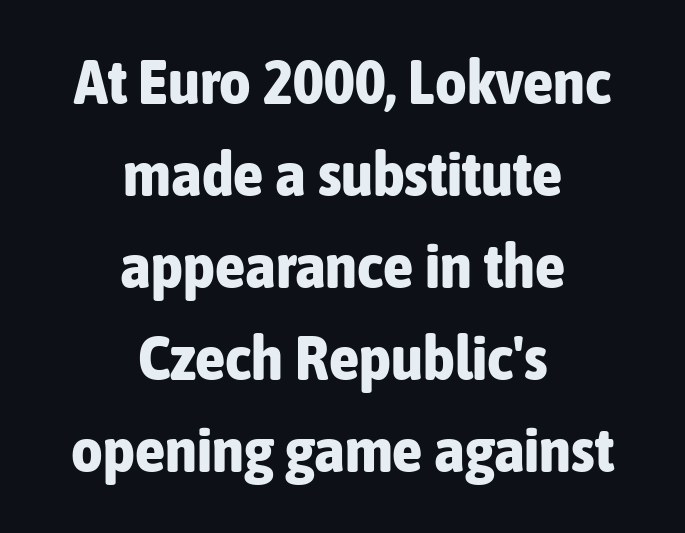
Q: Is the text bold? A: Yes.
Q: Is the text italic (slanted)? A: No, it is upright.
Q: Is the typeface a serif or a sans-serif typeface? A: Sans-serif.
Q: Is the text underlined? A: No.
Q: How is the paragraph aligned? A: Centered.
Q: Is the spacing between letters normal or unusually wide? A: Normal.
Q: Is the spacing between lines tight, normal or loose? A: Normal.
Q: Width (condensed, normal, or wide)? A: Condensed.
Q: Stroke contrast? A: Low.
Q: x-height? A: Medium.
Q: Monospaced? A: No.
